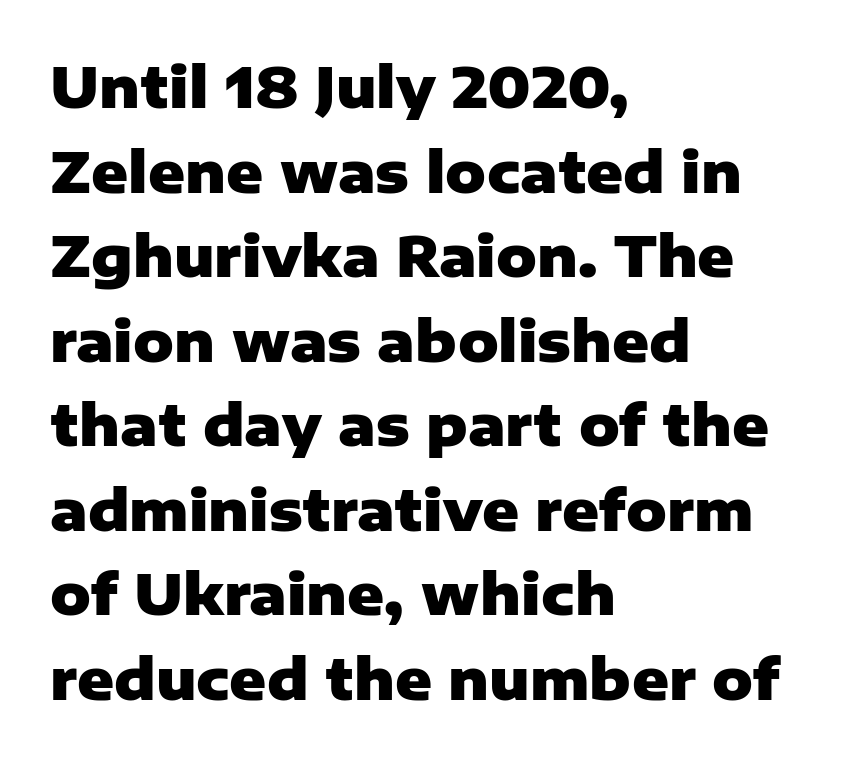
{"serif": "no", "italic": "no", "bold": "yes", "weight": "heavy", "width": "normal", "stroke_contrast": "low", "x_height": "medium", "monospaced": "no", "underline": "no", "align": "left", "line_spacing": "normal", "line_spacing_ratio": 1.51, "letter_spacing": "normal", "letter_spacing_em": 0.0, "glyph_px": 56}
